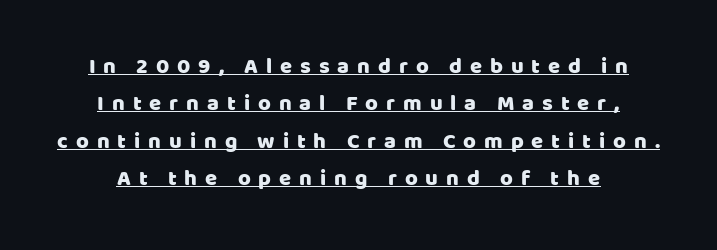
The letters stand straight up with perfectly vertical stems. Layout note: lines centered. A typesetter would call this heavily tracked-out type. The line-height multiplier appears to be the usual default. The face used here appears with an underline applied.
